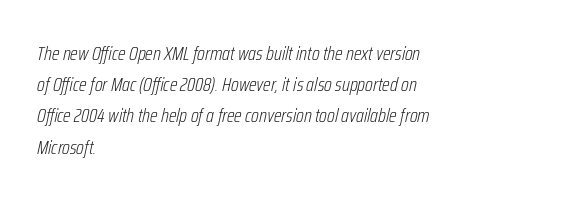
The image shows 20 px text type, italic (leaning right); set left-aligned, normal line spacing (1.56x), normal letter spacing, not underlined.
